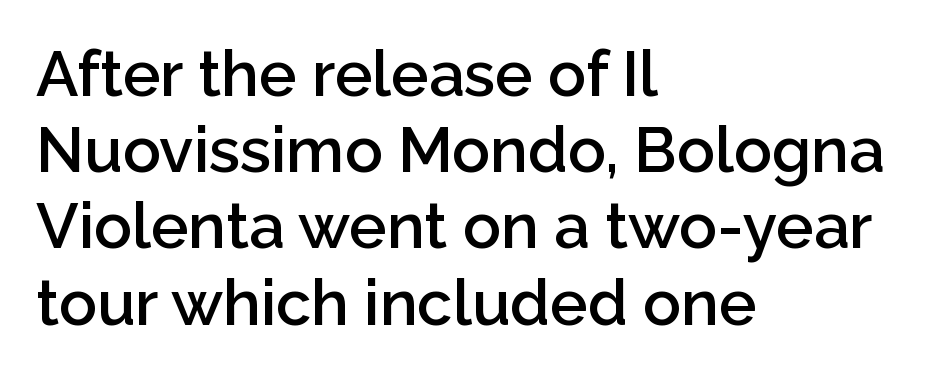
The image shows 63 px semibold sans-serif type, upright; set left-aligned, line spacing 1.21x, normal letter spacing, not underlined; low stroke contrast and a medium x-height.
